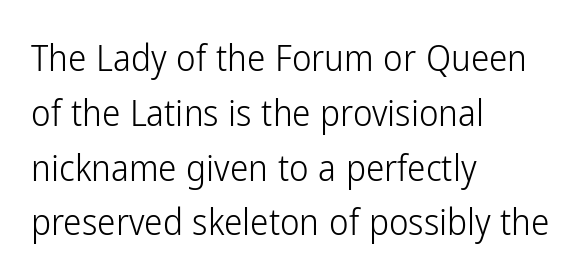
{"serif": "no", "italic": "no", "bold": "no", "weight": "light", "width": "condensed", "stroke_contrast": "low", "x_height": "medium", "monospaced": "no", "underline": "no", "align": "left", "line_spacing": "normal", "line_spacing_ratio": 1.48, "letter_spacing": "normal", "letter_spacing_em": 0.0, "glyph_px": 37}
